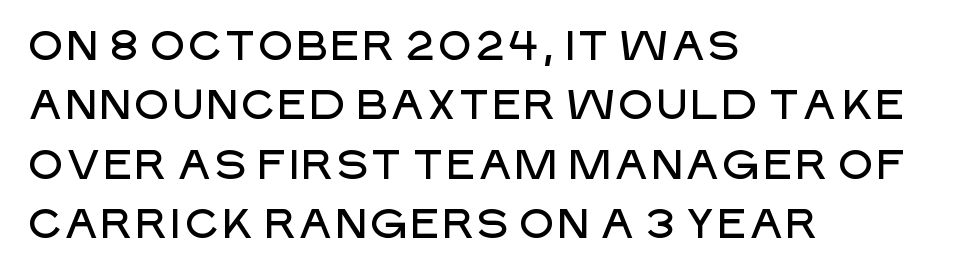
The image shows 41 px sans-serif type, upright; set left-aligned, normal line spacing (1.45x), normal letter spacing, not underlined; low stroke contrast and a large x-height.
